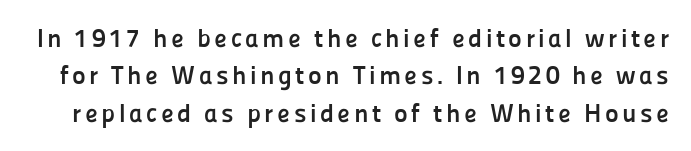
Q: Is the text bold? A: Yes.
Q: Is the text italic (slanted)? A: No, it is upright.
Q: Is the text underlined? A: No.
Q: Is the spacing between lines tight, normal or loose? A: Normal.
